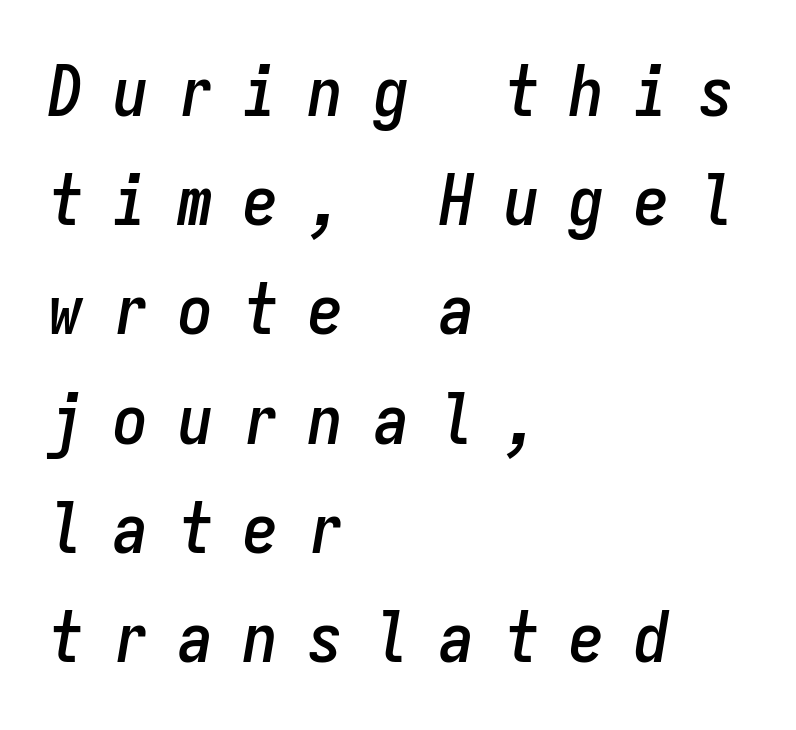
The image shows 70 px condensed type, italic (leaning right), monospaced; set left-aligned, normal line spacing (1.56x), unusually wide letter spacing (+0.43 em), not underlined; low stroke contrast and a medium x-height.
